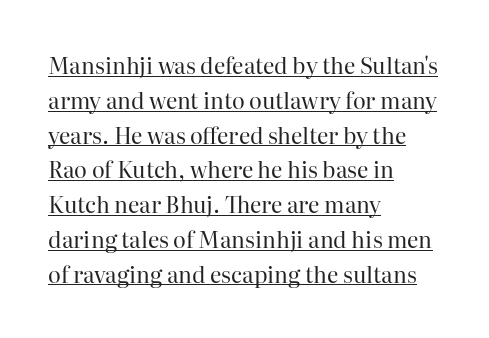
The image shows 22 px text type, upright; set left-aligned, normal line spacing (1.58x), normal letter spacing, underlined.
